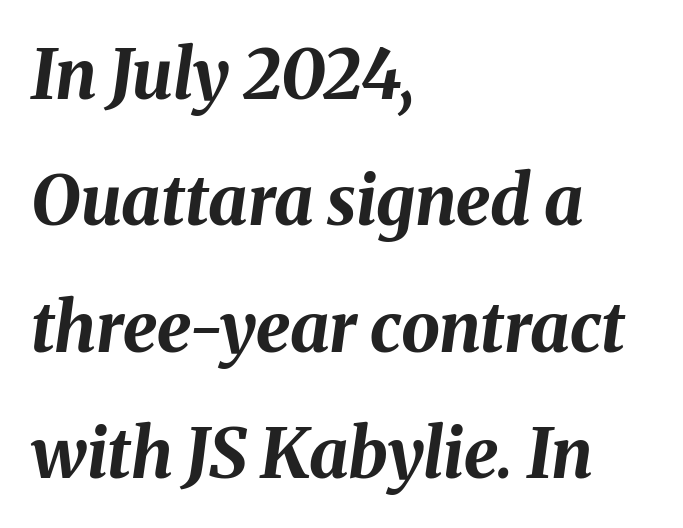
The image shows 69 px bold type, italic (leaning right); set left-aligned, line spacing 1.83x, normal letter spacing, not underlined; medium stroke contrast and a medium x-height.
